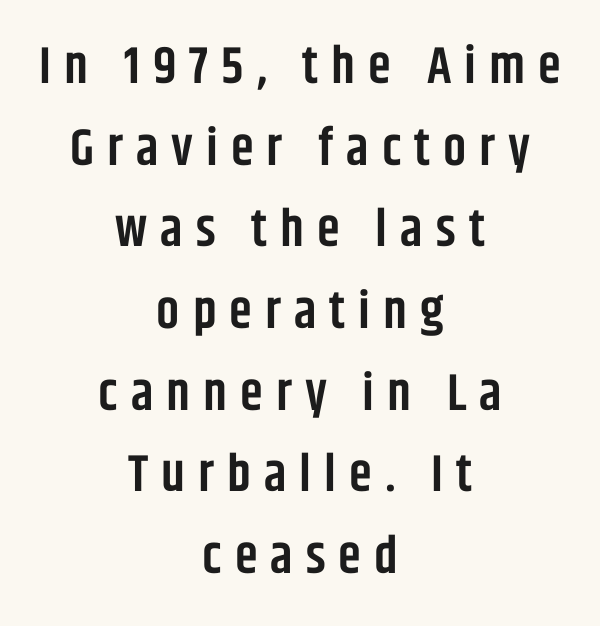
The image shows 52 px semibold, condensed sans-serif type, upright; set centered, normal line spacing (1.57x), unusually wide letter spacing (+0.25 em), not underlined; low stroke contrast and a large x-height.
